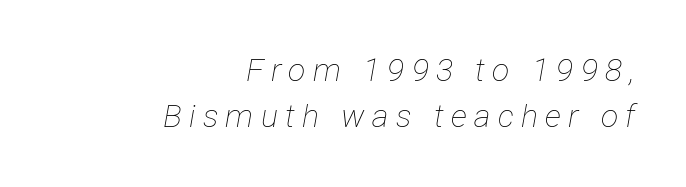
Quick note: underline off. The letters are spread apart with noticeably loose tracking. Is this a heavy cut? Hardly; it is regular or lighter. Does the lettering tilt? It does — this is italic.
